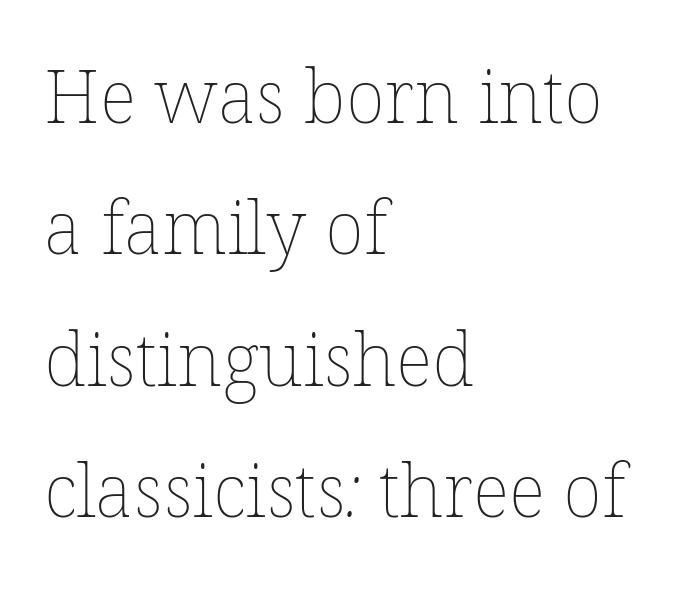
Horizontal alignment here is leftward, the default for most running prose. The passage shown is typed in a proportional face where columns would drift. Stems here are at most as thick as an everyday book face. The passage shown has conventional tracking throughout.
